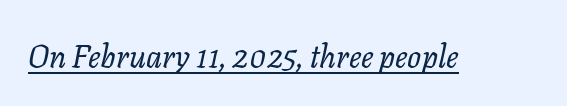
{"italic": "yes", "lean": "right", "slant_degrees": 11, "bold": "no", "weight": "regular", "width": "normal", "stroke_contrast": "low", "x_height": "medium", "monospaced": "no", "underline": "yes", "letter_spacing": "normal", "letter_spacing_em": 0.0, "glyph_px": 31}
